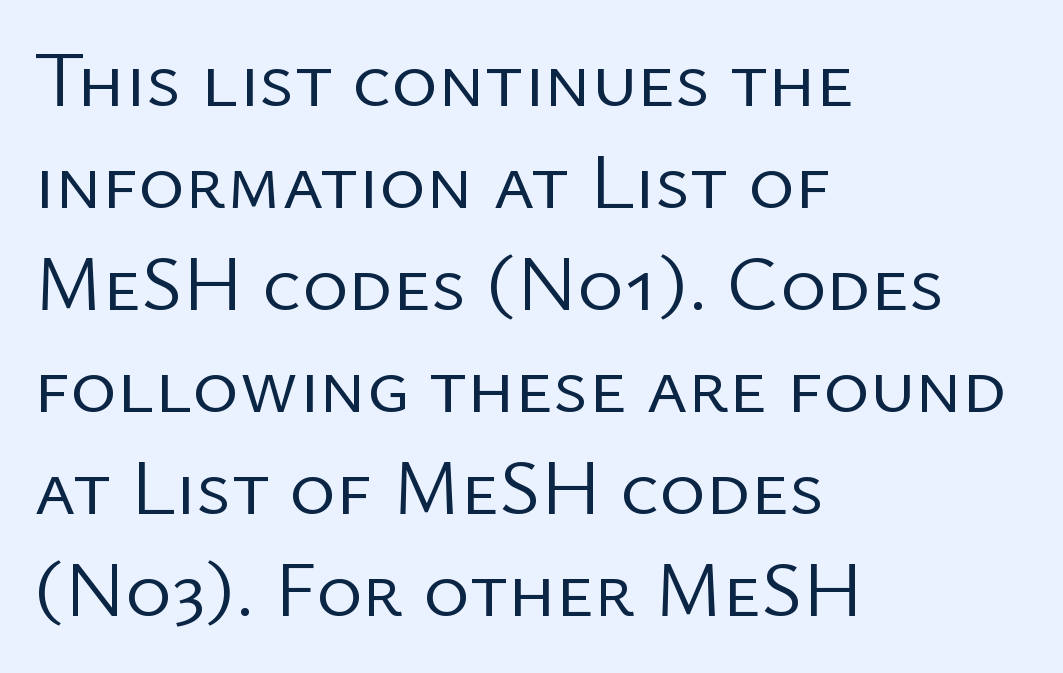
{"serif": "no", "italic": "no", "bold": "no", "weight": "regular", "width": "normal", "stroke_contrast": "low", "x_height": "medium", "monospaced": "no", "underline": "no", "align": "left", "line_spacing": "normal", "line_spacing_ratio": 1.29, "letter_spacing": "normal", "letter_spacing_em": 0.0, "glyph_px": 79}
